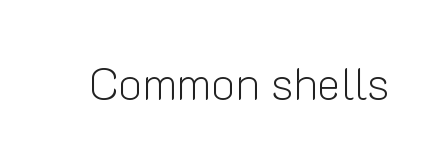
Q: Is the text bold? A: No.
Q: Is the text italic (slanted)? A: No, it is upright.
Q: Is the typeface a serif or a sans-serif typeface? A: Sans-serif.
Q: Is the text underlined? A: No.
Q: Is the spacing between letters normal or unusually wide? A: Normal.
Q: Width (condensed, normal, or wide)? A: Normal.
Q: Stroke contrast? A: Low.
Q: x-height? A: Medium.
Q: Monospaced? A: No.
